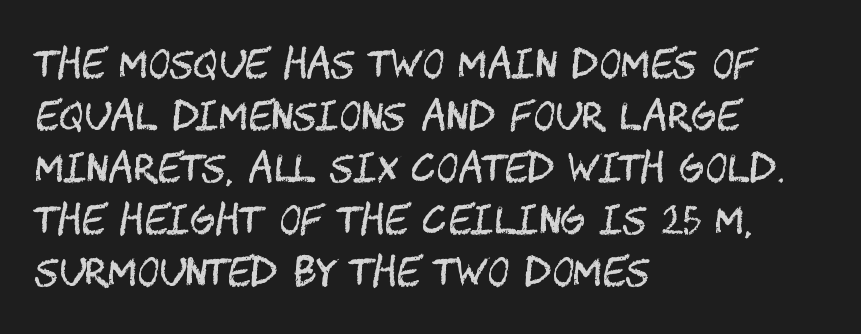
Q: Is the text bold? A: No.
Q: Is the text italic (slanted)? A: No, it is upright.
Q: Is the typeface a serif or a sans-serif typeface? A: Sans-serif.
Q: Is the text underlined? A: No.
Q: How is the paragraph aligned? A: Left-aligned.
Q: Is the spacing between letters normal or unusually wide? A: Normal.
Q: Is the spacing between lines tight, normal or loose? A: Normal.
Q: Width (condensed, normal, or wide)? A: Condensed.
Q: Stroke contrast? A: Medium.
Q: x-height? A: Large.
